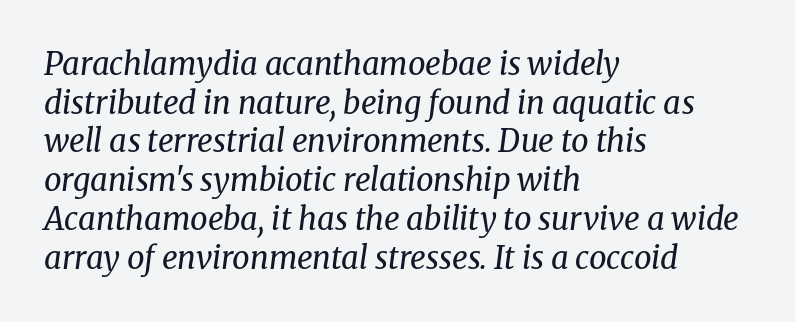
The image shows 31 px regular-weight serif type, italic (leaning right); set left-aligned, normal line spacing (1.25x), normal letter spacing, not underlined; medium stroke contrast and a medium x-height.
